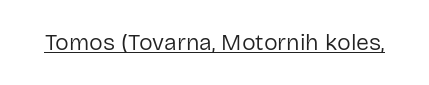
Q: Is the text bold? A: No.
Q: Is the text italic (slanted)? A: No, it is upright.
Q: Is the text underlined? A: Yes.
Q: Is the spacing between letters normal or unusually wide? A: Normal.
